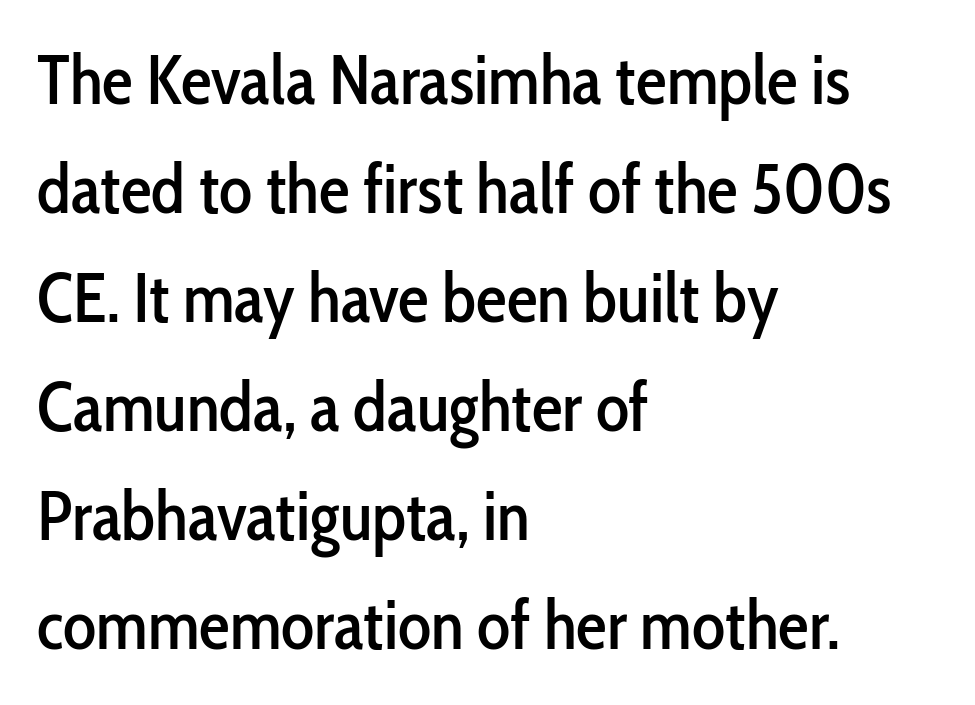
{"serif": "no", "italic": "no", "width": "condensed", "stroke_contrast": "low", "x_height": "medium", "monospaced": "no", "underline": "no", "align": "left", "line_spacing": "normal", "line_spacing_ratio": 1.58, "letter_spacing": "normal", "letter_spacing_em": 0.0, "glyph_px": 69}
